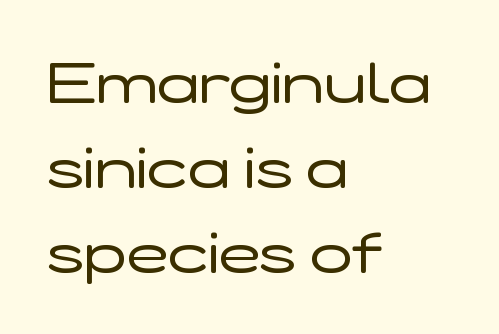
These lines are rendered in a variable-pitch font. The strip under each line holds only bare page. Unlike a traditional serif, this face leaves its strokes unadorned. Upright lettering throughout. The letterforms sit shoulder to shoulder at normal distance.
